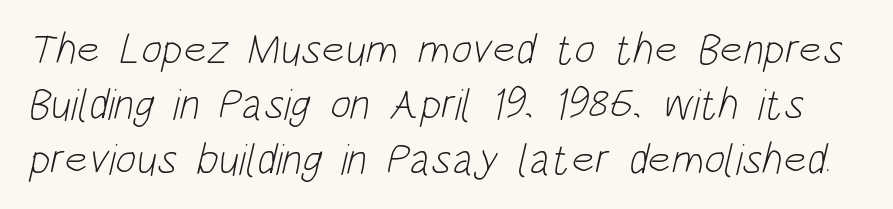
The image shows 44 px light, condensed sans-serif type; set normal line spacing (1.25x), normal letter spacing, not underlined; low stroke contrast and a large x-height.
